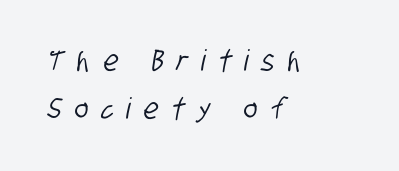
The image shows 29 px condensed sans-serif type; set left-aligned, normal line spacing (1.67x), unusually wide letter spacing (+0.46 em), not underlined; low stroke contrast and a large x-height.
